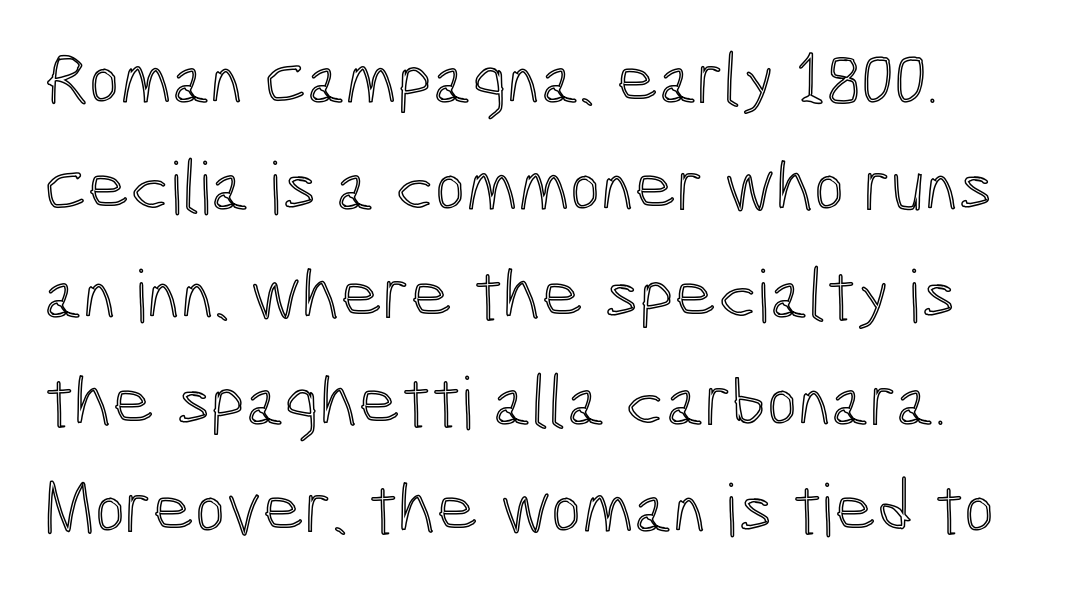
Q: Is the text italic (slanted)? A: No, it is upright.
Q: Is the text underlined? A: No.
Q: How is the paragraph aligned? A: Left-aligned.
Q: Is the spacing between letters normal or unusually wide? A: Normal.
Q: Is the spacing between lines tight, normal or loose? A: Normal.
Q: Width (condensed, normal, or wide)? A: Condensed.
Q: x-height? A: Medium.
Q: Monospaced? A: No.
